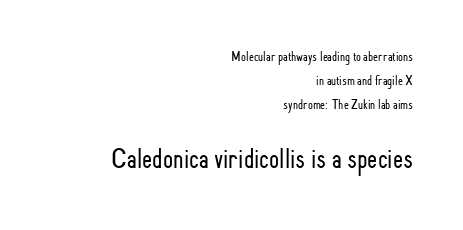
{"serif": "no", "italic": "no", "bold": "no", "weight": "light", "width": "condensed", "stroke_contrast": "low", "x_height": "small", "monospaced": "no", "underline": "no", "align": "right", "line_spacing_ratio": 1.72, "letter_spacing": "normal", "letter_spacing_em": 0.0, "larger_block": "second", "size_ratio": 2.07, "glyph_px": 29}
